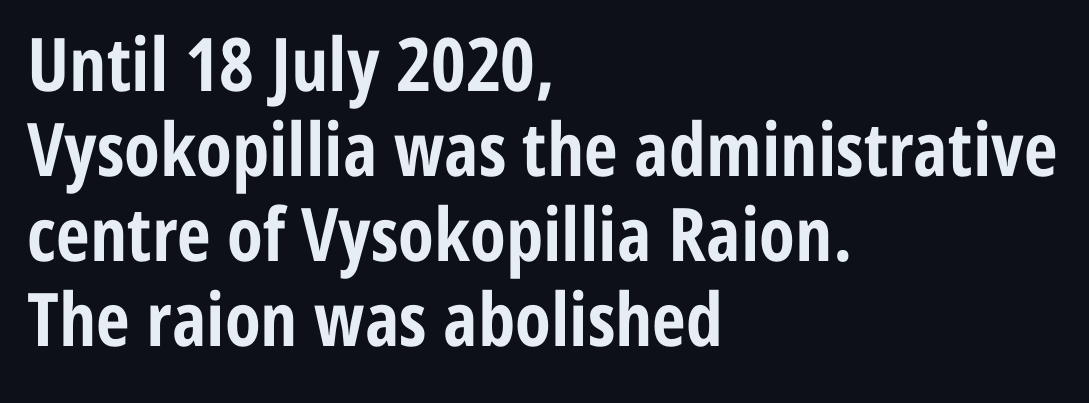
The image shows 74 px bold, condensed sans-serif type, upright; set left-aligned, tight line spacing (1.15x), normal letter spacing, not underlined; low stroke contrast and a medium x-height.
